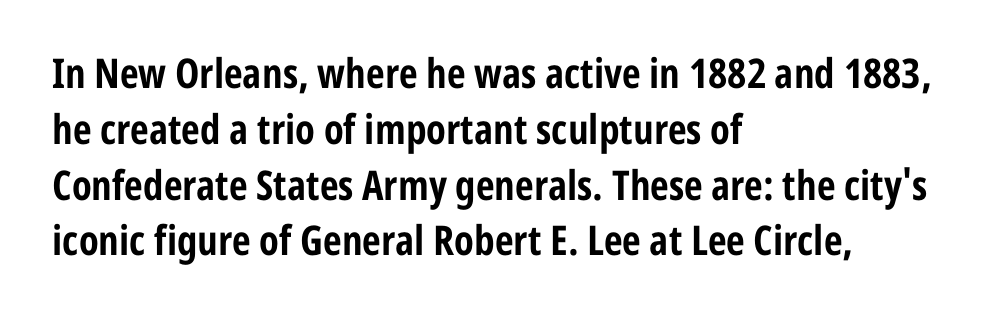
The line texture is even and compact thanks to regular tracking. Descenders hang freely into open space. Leading: standard. Heft: maximum for text — a bold. The text block is weighted toward the left margin, trailing off unevenly rightward. This is sans-serif lettering, the kind often seen on screens and signage.
